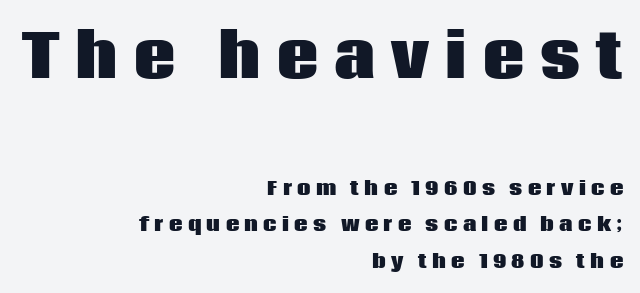
Q: Is the text bold? A: Yes.
Q: Is the text italic (slanted)? A: No, it is upright.
Q: Is the typeface a serif or a sans-serif typeface? A: Sans-serif.
Q: Is the text underlined? A: No.
Q: How is the paragraph aligned? A: Right-aligned.
Q: Is the spacing between letters normal or unusually wide? A: Unusually wide.
Q: Is the spacing between lines tight, normal or loose? A: Loose.
Q: Which block of text is set in a larger size, the first (top) or the second (bottom)? A: The first (top) one.
Q: Width (condensed, normal, or wide)? A: Normal.
Q: Stroke contrast? A: Low.
Q: x-height? A: Large.
Q: Monospaced? A: No.
